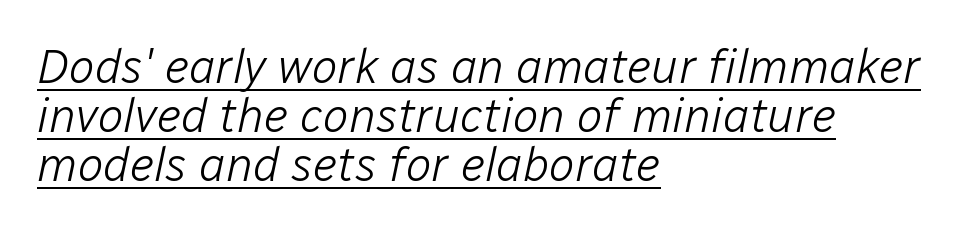
Q: Is the text bold? A: No.
Q: Is the text italic (slanted)? A: Yes, it leans right by about 12 degrees.
Q: Is the text underlined? A: Yes.
Q: How is the paragraph aligned? A: Left-aligned.
Q: Is the spacing between letters normal or unusually wide? A: Normal.
Q: Is the spacing between lines tight, normal or loose? A: Tight.
Q: Width (condensed, normal, or wide)? A: Normal.
Q: Stroke contrast? A: Low.
Q: x-height? A: Medium.
Q: Monospaced? A: No.
